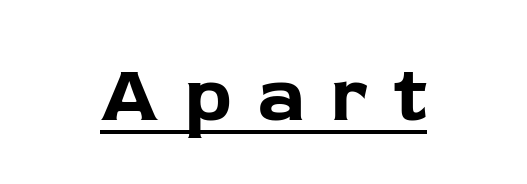
These lines are rendered in a variable-pitch font. What kind of face is this? One without serifs — a sans. The strokes are fattened all the way to bold. Does a line run under the words? Yes, clearly. The tracking jumps out immediately: characters are airy and widely separated.
